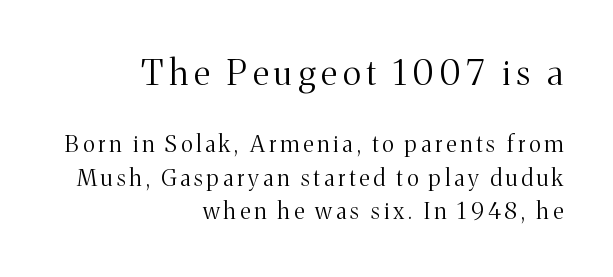
Q: Is the text bold? A: No.
Q: Is the text italic (slanted)? A: No, it is upright.
Q: Is the typeface a serif or a sans-serif typeface? A: Serif.
Q: Is the text underlined? A: No.
Q: How is the paragraph aligned? A: Right-aligned.
Q: Is the spacing between lines tight, normal or loose? A: Normal.
Q: Which block of text is set in a larger size, the first (top) or the second (bottom)? A: The first (top) one.
Q: Width (condensed, normal, or wide)? A: Normal.
Q: Stroke contrast? A: Medium.
Q: x-height? A: Medium.
Q: Monospaced? A: No.
